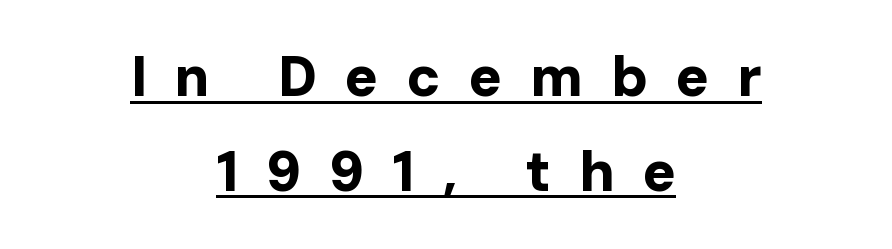
The image shows 56 px bold sans-serif type, upright; set centered, normal line spacing (1.69x), unusually wide letter spacing (+0.49 em), underlined; low stroke contrast and a medium x-height.
